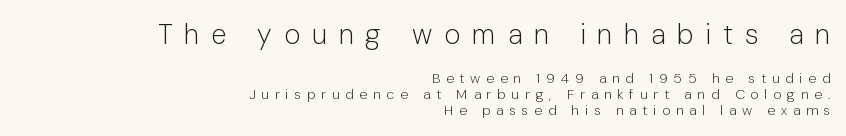
{"serif": "no", "italic": "no", "bold": "no", "weight": "light", "width": "normal", "stroke_contrast": "low", "x_height": "medium", "monospaced": "no", "underline": "no", "align": "right", "line_spacing": "tight", "line_spacing_ratio": 1.11, "letter_spacing": "wide", "letter_spacing_em": 0.42, "larger_block": "first", "size_ratio": 2.0, "glyph_px": 28}
